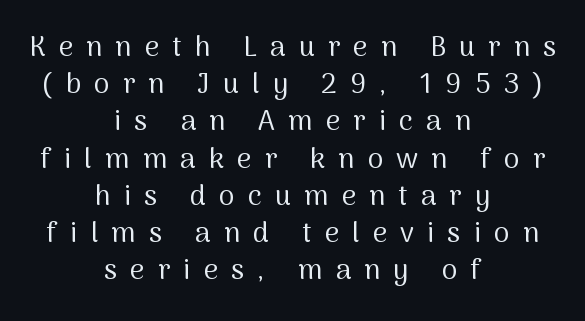
The image shows 28 px regular-weight sans-serif type, upright; set centered, normal line spacing (1.33x), unusually wide letter spacing (+0.47 em), not underlined; medium stroke contrast and a medium x-height.
